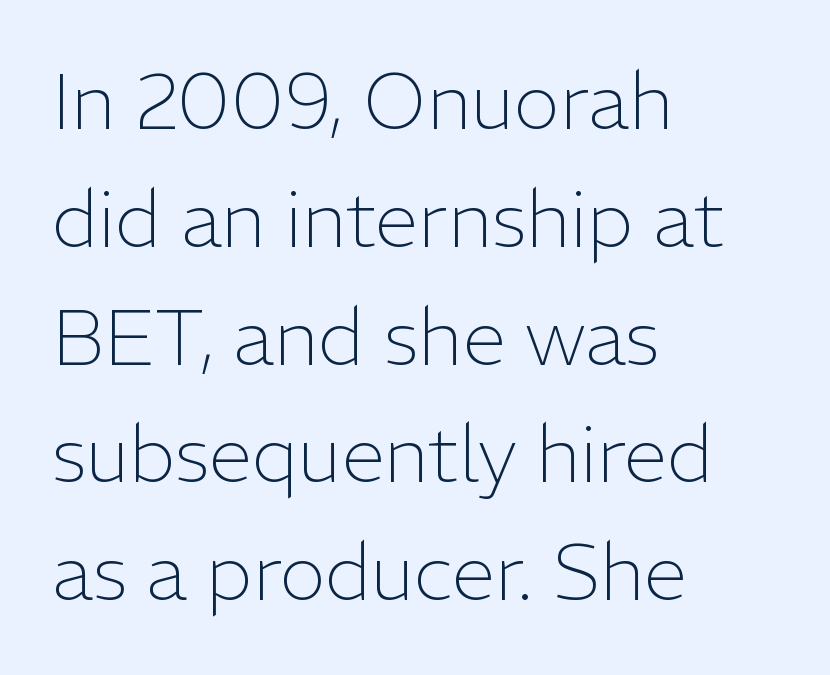
Q: Is the text bold? A: No.
Q: Is the text italic (slanted)? A: No, it is upright.
Q: Is the typeface a serif or a sans-serif typeface? A: Sans-serif.
Q: Is the text underlined? A: No.
Q: How is the paragraph aligned? A: Left-aligned.
Q: Is the spacing between letters normal or unusually wide? A: Normal.
Q: Is the spacing between lines tight, normal or loose? A: Normal.
Q: Width (condensed, normal, or wide)? A: Normal.
Q: Stroke contrast? A: Low.
Q: x-height? A: Medium.
Q: Monospaced? A: No.
